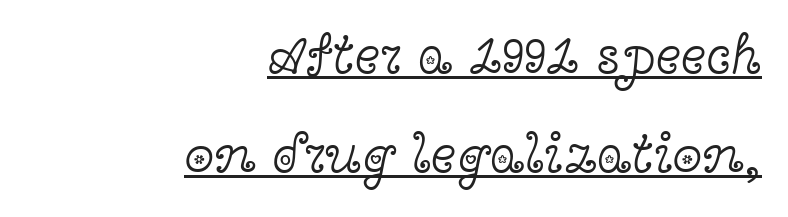
{"serif": "yes", "bold": "no", "weight": "light", "width": "wide", "x_height": "medium", "monospaced": "no", "underline": "yes", "align": "right", "line_spacing_ratio": 1.83, "letter_spacing": "normal", "letter_spacing_em": 0.0, "glyph_px": 54}
